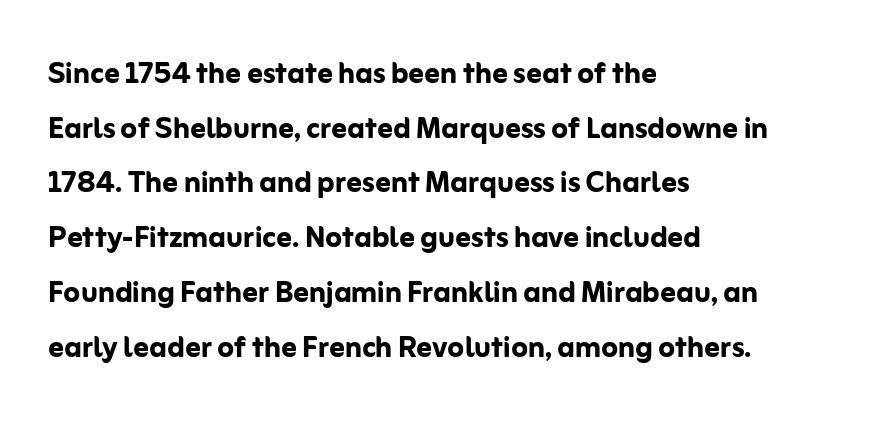
The image shows 38 px semibold sans-serif type, upright; set left-aligned, normal line spacing (1.44x), normal letter spacing, not underlined; low stroke contrast and a medium x-height.
